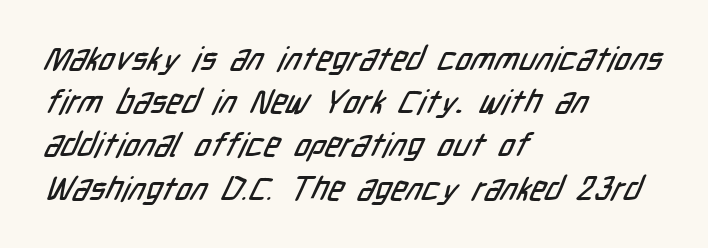
Q: Is the typeface a serif or a sans-serif typeface? A: Sans-serif.
Q: Is the text underlined? A: No.
Q: How is the paragraph aligned? A: Left-aligned.
Q: Is the spacing between letters normal or unusually wide? A: Normal.
Q: Is the spacing between lines tight, normal or loose? A: Normal.
Q: Width (condensed, normal, or wide)? A: Condensed.
Q: Stroke contrast? A: Low.
Q: x-height? A: Medium.
Q: Monospaced? A: No.
